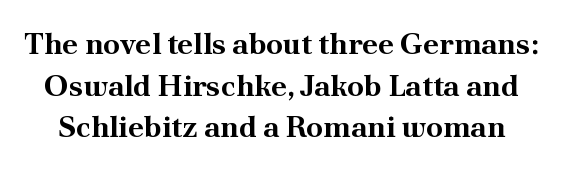
This rendering features lettering with no underline. This sample uses a serif face. The letters stand upright; this is a roman face. Compared with typical body copy, the letter spacing here is the same. Proportional: the letters do not fall into vertical columns. On the weight axis this lands at bold, roughly 700.
